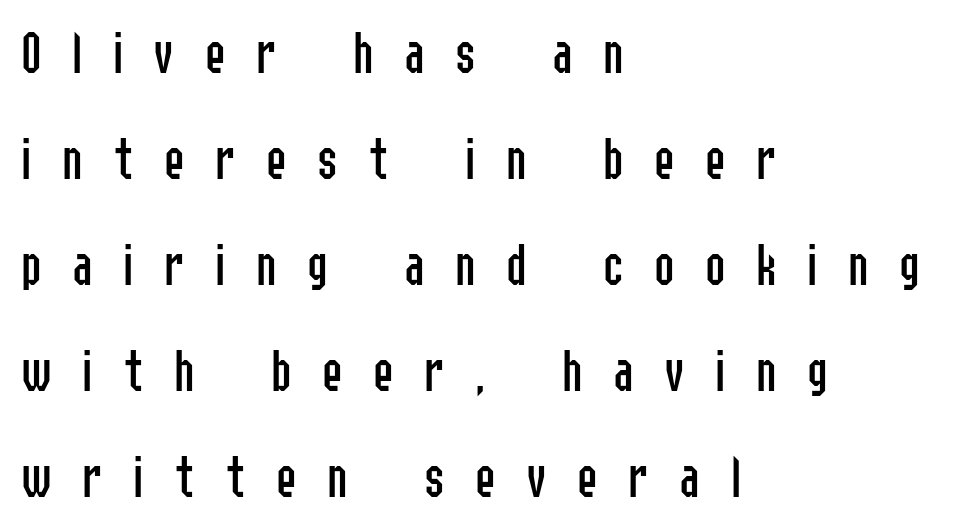
This is not heavy type; no bold has been used. Decoration check: the copy has no underline. In terms of posture, this sample is upright. What stands out about the letter spacing? Its width — letters are far apart. Is this a fixed-width face? No — the glyphs have proportional, varying widths. Casual observation: everything's shoved over to the left.
